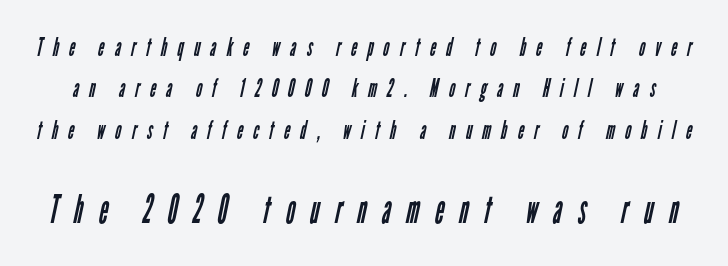
The image shows 39 px regular-weight, condensed sans-serif type; set normal line spacing (1.59x), unusually wide letter spacing (+0.4 em), not underlined; the second (bottom) block is 1.5x larger; low stroke contrast and a medium x-height.
